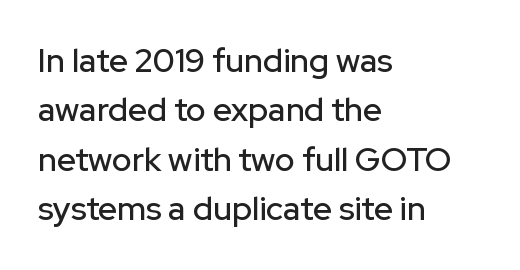
Q: Is the text italic (slanted)? A: No, it is upright.
Q: Is the typeface a serif or a sans-serif typeface? A: Sans-serif.
Q: Is the text underlined? A: No.
Q: How is the paragraph aligned? A: Left-aligned.
Q: Is the spacing between letters normal or unusually wide? A: Normal.
Q: Is the spacing between lines tight, normal or loose? A: Normal.
Q: Width (condensed, normal, or wide)? A: Normal.
Q: Stroke contrast? A: Low.
Q: x-height? A: Medium.
Q: Monospaced? A: No.
